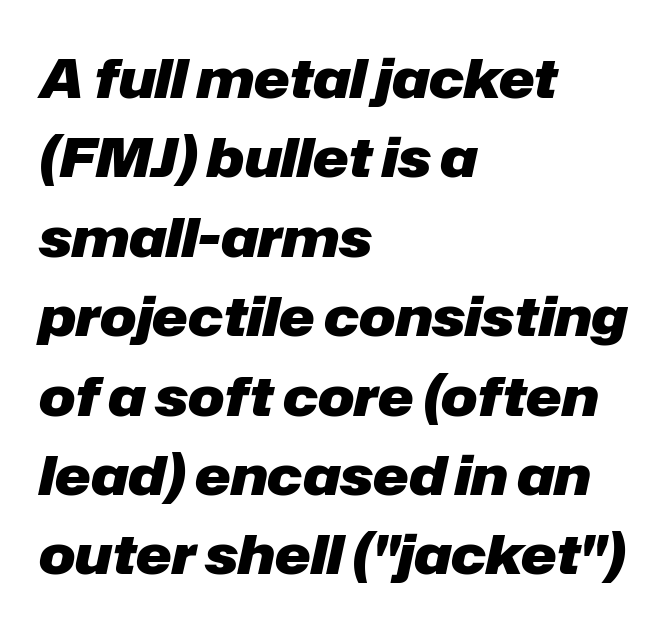
Default kerning and tracking; the words read as compact shapes. A typesetter would call this proportional, since set widths differ per character. Designer's note — italics engaged. Weight: bold. Each new line begins a customary step beneath the previous one.
